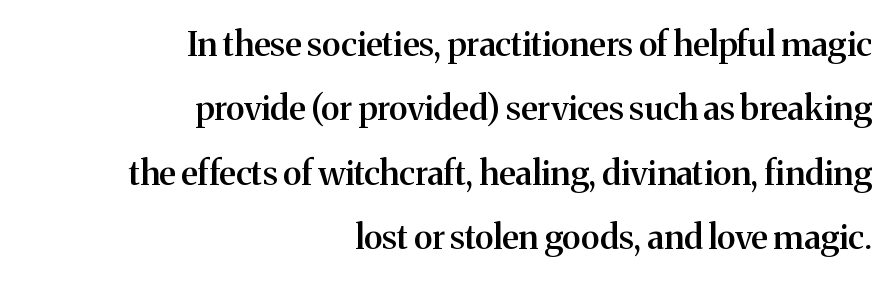
{"serif": "yes", "italic": "no", "bold": "semi", "weight": "semibold", "width": "normal", "stroke_contrast": "medium", "x_height": "medium", "monospaced": "no", "underline": "no", "align": "right", "line_spacing_ratio": 1.89, "letter_spacing": "normal", "letter_spacing_em": 0.0, "glyph_px": 34}
